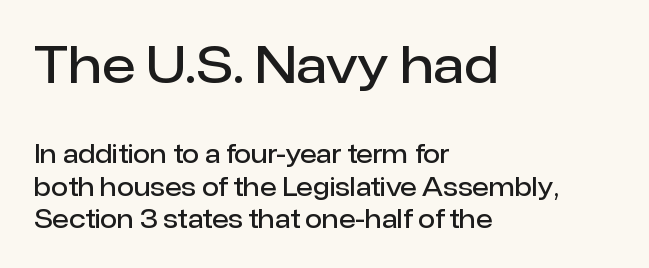
{"serif": "no", "italic": "no", "bold": "semi", "weight": "semibold", "width": "normal", "stroke_contrast": "low", "x_height": "medium", "monospaced": "no", "underline": "no", "align": "left", "line_spacing": "normal", "line_spacing_ratio": 1.29, "letter_spacing": "normal", "letter_spacing_em": 0.0, "larger_block": "first", "size_ratio": 2.0, "glyph_px": 50}
